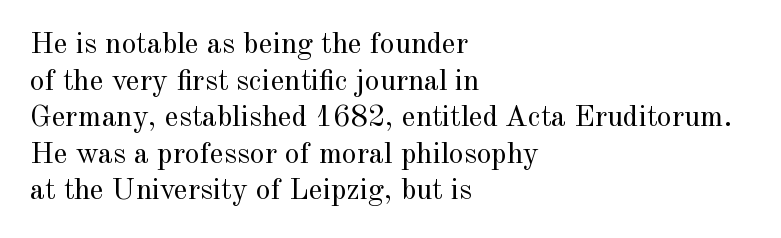
This sample uses an upright cut, with every glyph sitting square on the baseline. The letterforms sit at book weight or below. Serif or sans? Serif — the stroke terminals have little feet. Short note: letters normally spaced.
